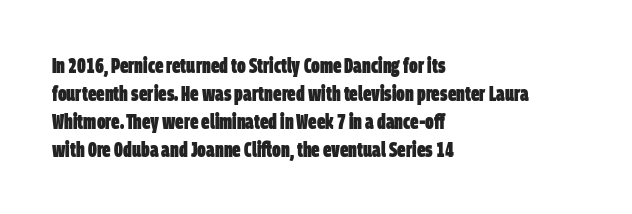
Q: Is the text bold? A: Yes.
Q: Is the text underlined? A: No.
Q: How is the paragraph aligned? A: Left-aligned.
Q: Is the spacing between letters normal or unusually wide? A: Normal.
Q: Is the spacing between lines tight, normal or loose? A: Normal.
